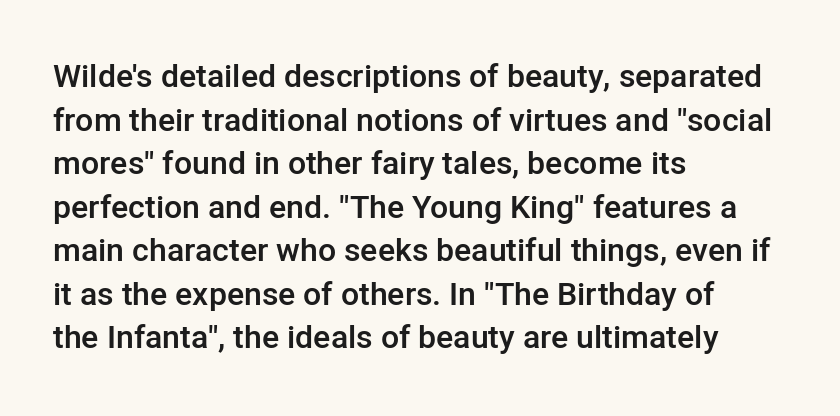
{"serif": "no", "italic": "no", "bold": "semi", "weight": "semibold", "width": "normal", "stroke_contrast": "low", "x_height": "medium", "monospaced": "no", "underline": "no", "align": "left", "line_spacing": "normal", "line_spacing_ratio": 1.36, "letter_spacing": "normal", "letter_spacing_em": 0.0, "glyph_px": 32}
